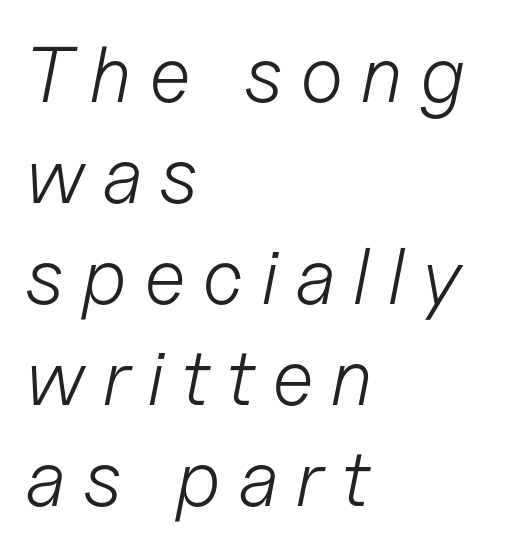
Q: Is the text bold? A: No.
Q: Is the text italic (slanted)? A: Yes, it leans right by about 11 degrees.
Q: Is the text underlined? A: No.
Q: How is the paragraph aligned? A: Left-aligned.
Q: Is the spacing between letters normal or unusually wide? A: Unusually wide.
Q: Is the spacing between lines tight, normal or loose? A: Normal.
Q: Width (condensed, normal, or wide)? A: Normal.
Q: Stroke contrast? A: Low.
Q: x-height? A: Medium.
Q: Monospaced? A: No.
